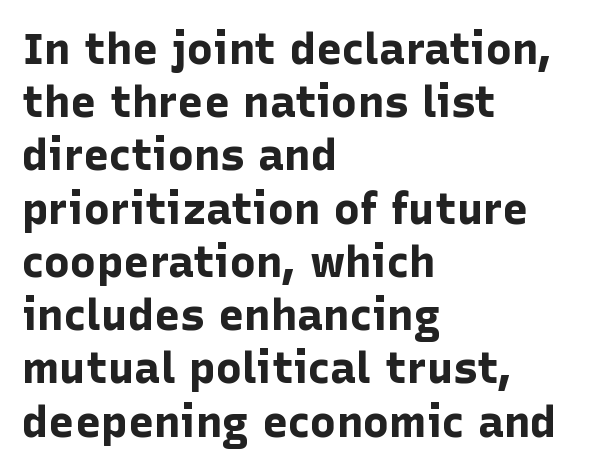
{"serif": "no", "italic": "no", "bold": "yes", "weight": "bold", "width": "normal", "stroke_contrast": "low", "x_height": "medium", "monospaced": "no", "underline": "no", "align": "left", "line_spacing_ratio": 1.21, "letter_spacing": "normal", "letter_spacing_em": 0.0, "glyph_px": 44}
